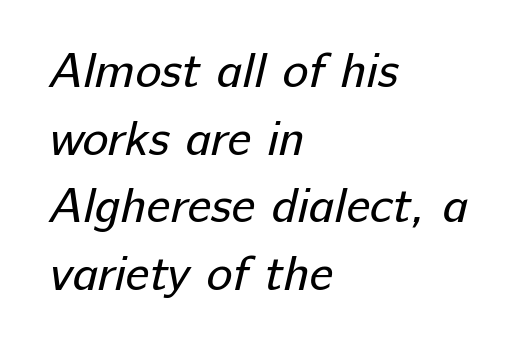
Q: Is the text bold? A: No.
Q: Is the typeface a serif or a sans-serif typeface? A: Sans-serif.
Q: Is the text underlined? A: No.
Q: How is the paragraph aligned? A: Left-aligned.
Q: Is the spacing between letters normal or unusually wide? A: Normal.
Q: Is the spacing between lines tight, normal or loose? A: Normal.
Q: Width (condensed, normal, or wide)? A: Normal.
Q: Stroke contrast? A: Low.
Q: x-height? A: Medium.
Q: Monospaced? A: No.
